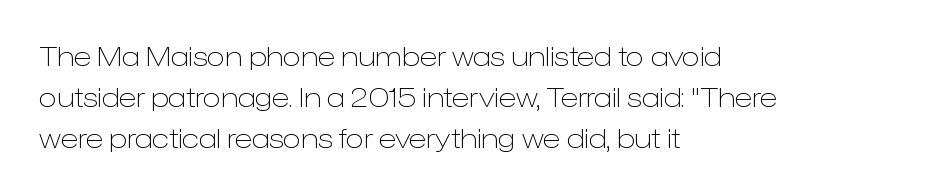
On a weight scale, this lands at 450 or below. The passage shown has conventional tracking throughout. A normal amount of white space separates one row of letters from the next. The rag falls on the right side of this text block.
